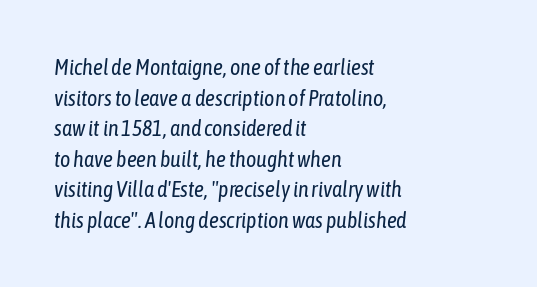
The whole block is typeset with a tilt. What stands out about the letter spacing? Nothing — it is the standard amount. A student would call this left alignment; a typographer would say flush left, rag right. Stroke thickness stays within the range of a standard reading face or lighter. The space directly below the letters is spotless.
